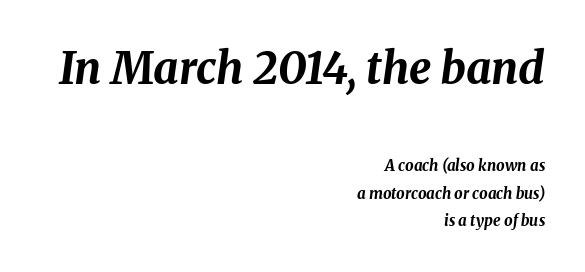
Q: Is the text bold? A: Yes.
Q: Is the text italic (slanted)? A: Yes, it leans right by about 8 degrees.
Q: Is the text underlined? A: No.
Q: How is the paragraph aligned? A: Right-aligned.
Q: Is the spacing between letters normal or unusually wide? A: Normal.
Q: Which block of text is set in a larger size, the first (top) or the second (bottom)? A: The first (top) one.
Q: Width (condensed, normal, or wide)? A: Normal.
Q: Stroke contrast? A: Medium.
Q: x-height? A: Medium.
Q: Monospaced? A: No.
